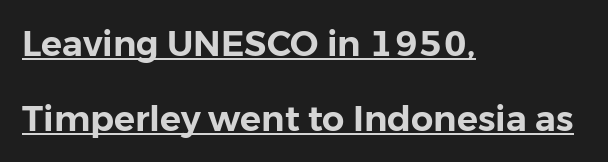
A typesetter would call this leading open, well beyond the default. Looks like someone drew a line under every word here. Every character sits straight up, as roman type does. The rendering shows plain stroke endings on the letterforms — a sans-serif design. The lines are quadded left.
